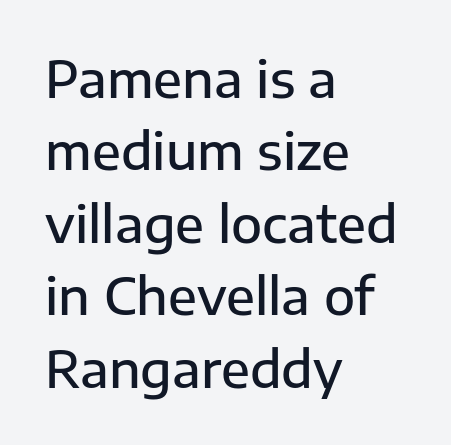
The image shows 51 px semibold sans-serif type, upright; set left-aligned, normal line spacing (1.42x), normal letter spacing, not underlined; low stroke contrast and a medium x-height.
